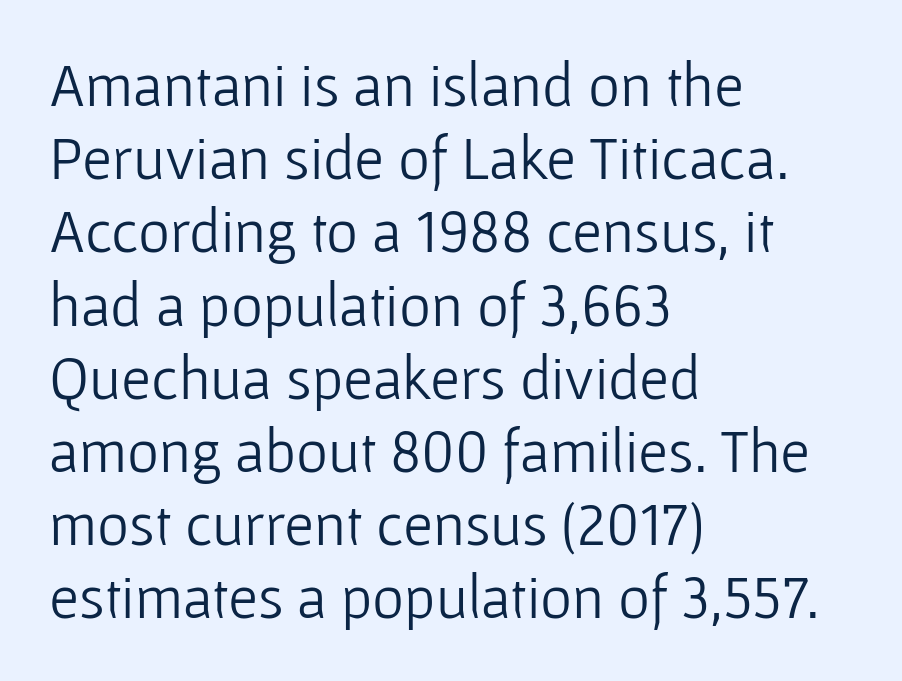
Q: Is the text bold? A: No.
Q: Is the text italic (slanted)? A: No, it is upright.
Q: Is the typeface a serif or a sans-serif typeface? A: Sans-serif.
Q: Is the text underlined? A: No.
Q: How is the paragraph aligned? A: Left-aligned.
Q: Is the spacing between letters normal or unusually wide? A: Normal.
Q: Width (condensed, normal, or wide)? A: Normal.
Q: Stroke contrast? A: Low.
Q: x-height? A: Medium.
Q: Monospaced? A: No.
